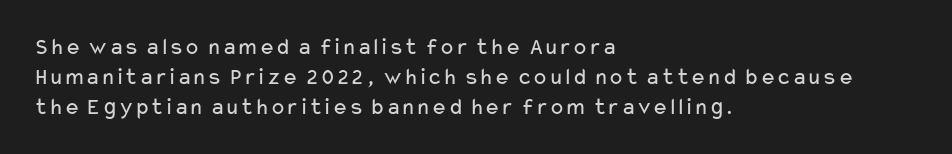
The weight would be labelled regular, book, light, or lighter still. Every stem runs plumb, perpendicular to the baseline. Descender tails drop into unmarked territory. One glance says typical: line gaps are just what's usual.
